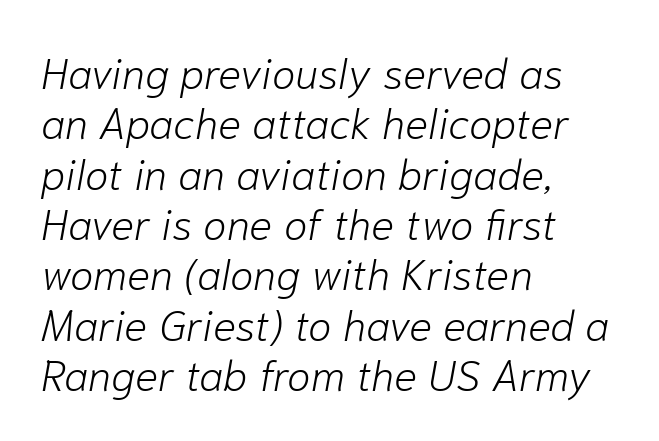
The passage shown is not underscored anywhere. Stroke thickness stays within the range of a standard reading face or lighter. The letters are slanted; this is an italic face. In CSS terms this would be text-align: left. There is no visible air inserted between adjacent glyphs. Here the designer chose a conventional face with non-uniform glyph widths.
